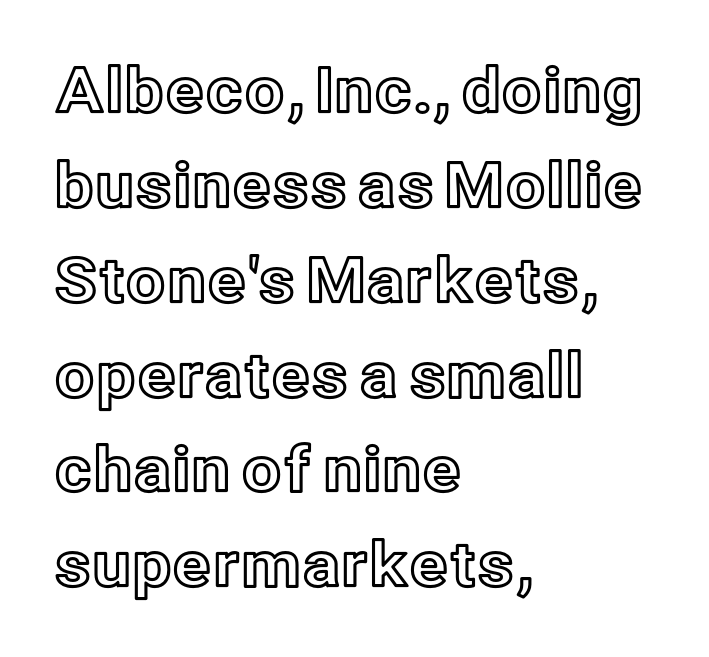
The image shows 62 px text type, upright; set left-aligned, normal line spacing (1.53x), normal letter spacing, not underlined; a medium x-height.
